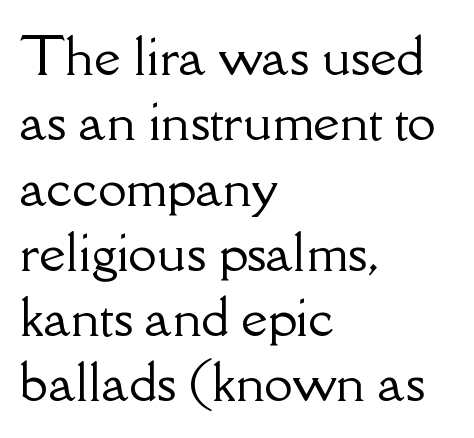
{"serif": "yes", "italic": "no", "width": "normal", "stroke_contrast": "low", "x_height": "small", "monospaced": "no", "underline": "no", "align": "left", "line_spacing": "normal", "line_spacing_ratio": 1.28, "letter_spacing": "normal", "letter_spacing_em": 0.0, "glyph_px": 51}
